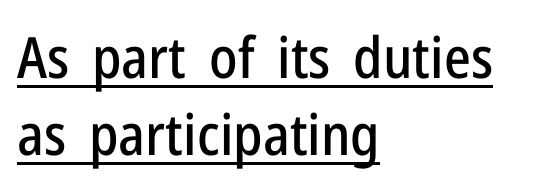
Q: Is the text italic (slanted)? A: No, it is upright.
Q: Is the typeface a serif or a sans-serif typeface? A: Sans-serif.
Q: Is the text underlined? A: Yes.
Q: How is the paragraph aligned? A: Left-aligned.
Q: Is the spacing between letters normal or unusually wide? A: Normal.
Q: Is the spacing between lines tight, normal or loose? A: Normal.
Q: Width (condensed, normal, or wide)? A: Condensed.
Q: Stroke contrast? A: Low.
Q: x-height? A: Medium.
Q: Monospaced? A: No.
